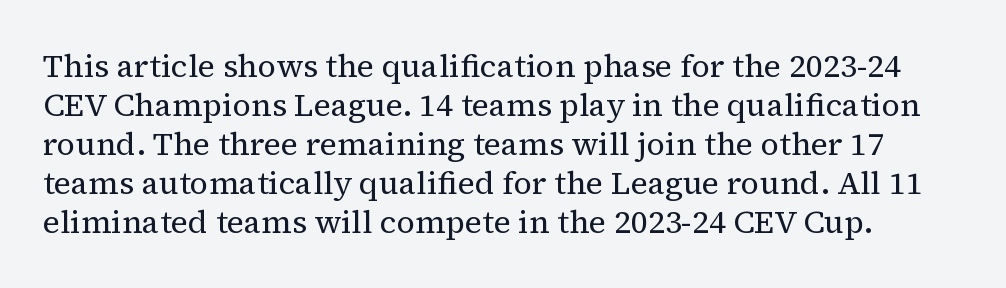
The image shows 32 px regular-weight serif type, upright; set line spacing 1.22x, normal letter spacing, not underlined; medium stroke contrast and a medium x-height.
